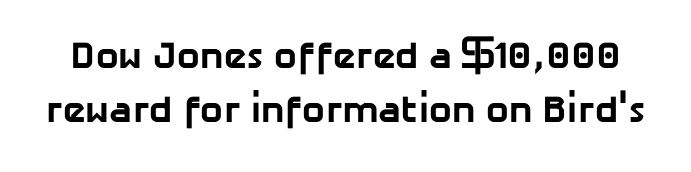
{"serif": "no", "bold": "yes", "weight": "bold", "width": "normal", "stroke_contrast": "low", "x_height": "medium", "monospaced": "no", "underline": "no", "line_spacing": "normal", "line_spacing_ratio": 1.43, "letter_spacing": "normal", "letter_spacing_em": 0.0, "glyph_px": 38}
